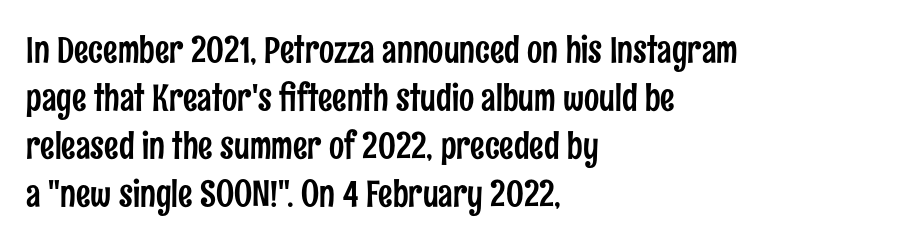
{"serif": "no", "italic": "no", "width": "condensed", "stroke_contrast": "low", "x_height": "medium", "monospaced": "no", "underline": "no", "align": "left", "line_spacing": "normal", "line_spacing_ratio": 1.33, "letter_spacing": "normal", "letter_spacing_em": 0.0, "glyph_px": 36}
